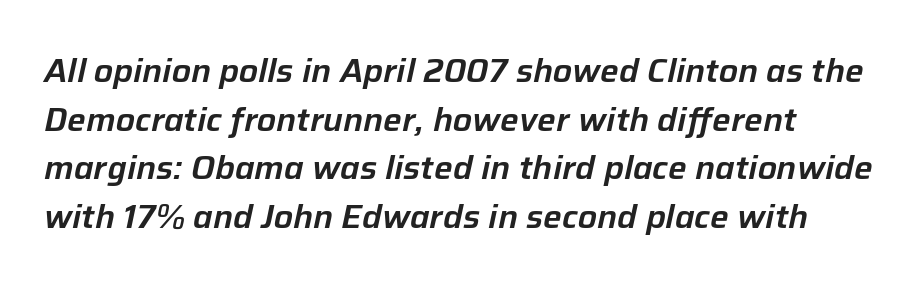
Q: Is the text italic (slanted)? A: Yes, it leans right by about 12 degrees.
Q: Is the text underlined? A: No.
Q: Is the spacing between letters normal or unusually wide? A: Normal.
Q: Is the spacing between lines tight, normal or loose? A: Normal.
Q: Width (condensed, normal, or wide)? A: Normal.
Q: Stroke contrast? A: Low.
Q: x-height? A: Medium.
Q: Monospaced? A: No.
